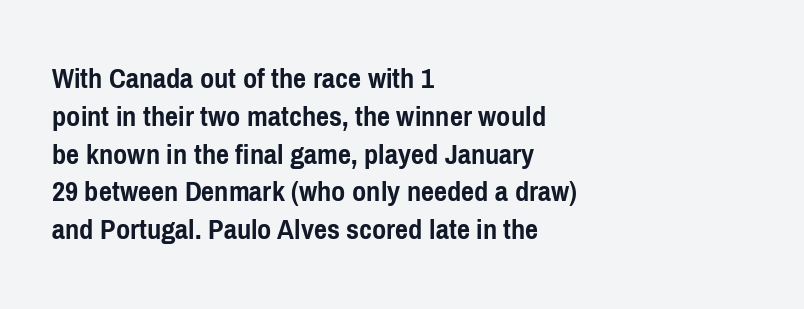
The image shows 31 px semibold, condensed sans-serif type, upright; set left-aligned, line spacing 1.22x, normal letter spacing, not underlined; low stroke contrast and a medium x-height.
